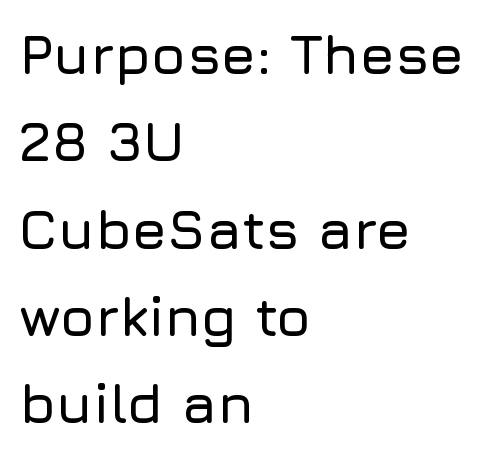
Italic: no, the glyphs are upright roman. Spacing verdict: proportional, widths tailored to each character. Each word holds together tightly as a unit, with standard inter-letter gaps. Anything drawn beneath the words? Only blank space.
